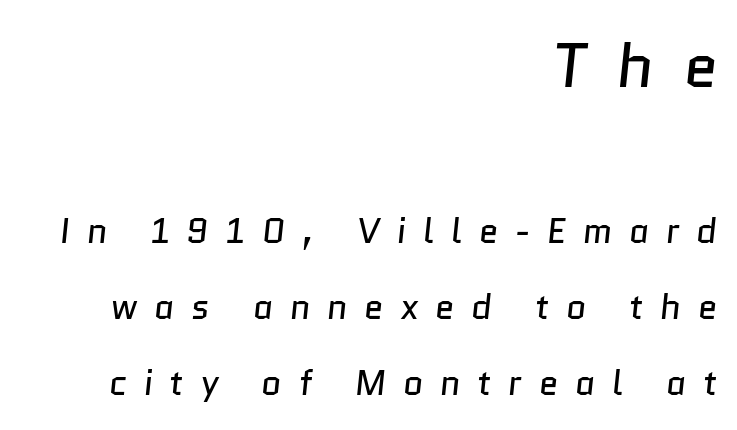
The image shows 62 px regular-weight sans-serif type; set right-aligned, loose line spacing (2.17x), unusually wide letter spacing (+0.48 em), not underlined; the first (top) block is 1.77x larger; low stroke contrast and a medium x-height.
